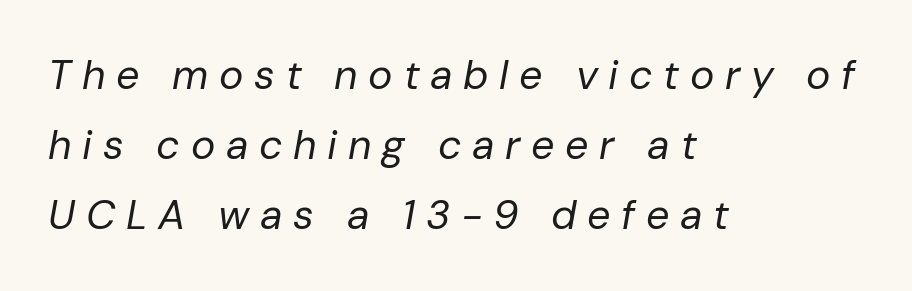
Q: Is the text bold? A: No.
Q: Is the text italic (slanted)? A: Yes, it leans right by about 10 degrees.
Q: Is the text underlined? A: No.
Q: How is the paragraph aligned? A: Left-aligned.
Q: Is the spacing between letters normal or unusually wide? A: Unusually wide.
Q: Width (condensed, normal, or wide)? A: Normal.
Q: Stroke contrast? A: Low.
Q: x-height? A: Medium.
Q: Monospaced? A: No.
